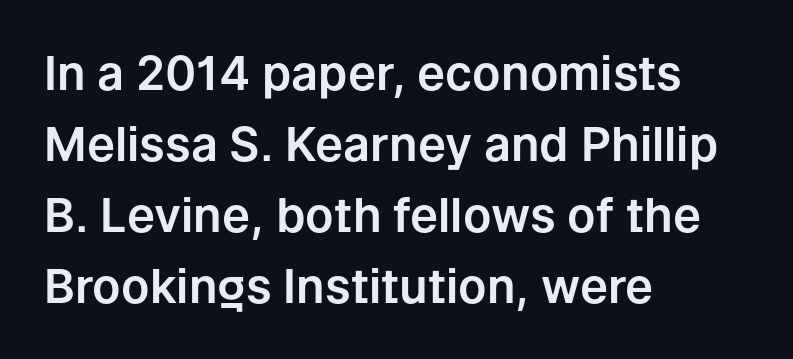
The image shows 47 px sans-serif type, upright; set left-aligned, normal line spacing (1.51x), normal letter spacing, not underlined; low stroke contrast and a medium x-height.
